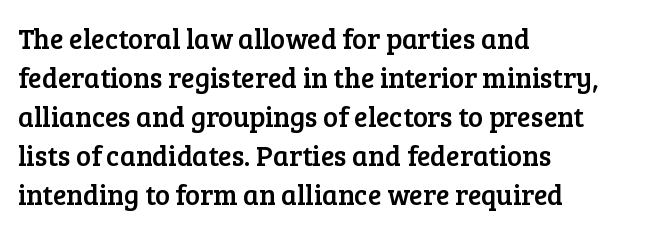
{"serif": "yes", "italic": "no", "width": "normal", "stroke_contrast": "low", "x_height": "medium", "monospaced": "no", "underline": "no", "align": "left", "line_spacing": "normal", "line_spacing_ratio": 1.39, "letter_spacing": "normal", "letter_spacing_em": 0.0, "glyph_px": 28}
